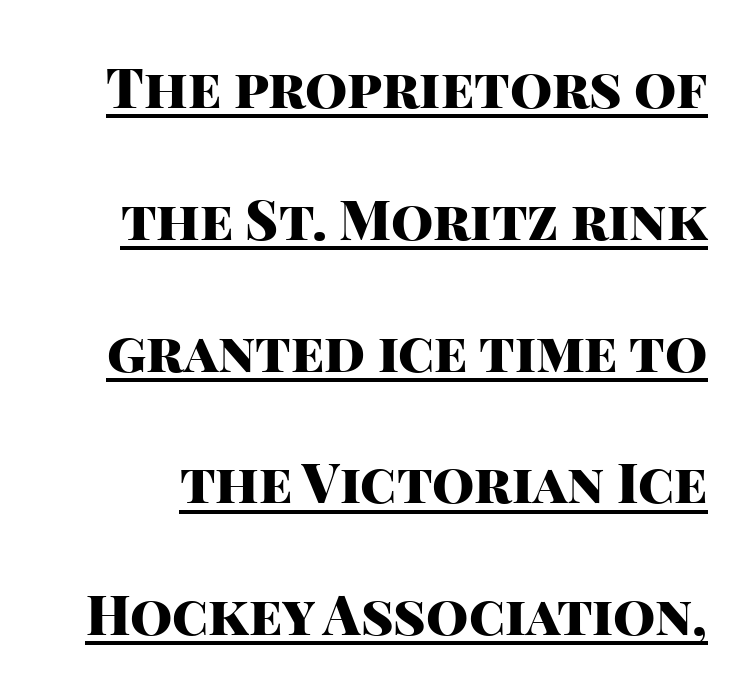
The image shows 54 px heavy sans-serif type, upright; set loose line spacing (2.44x), normal letter spacing, underlined; high stroke contrast and a large x-height.
